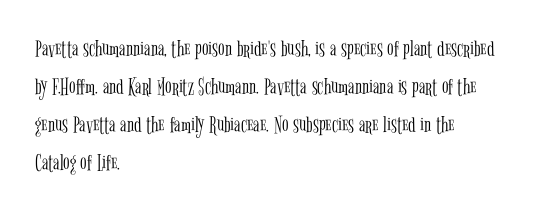
Caption: standard tracking, unaltered. How would I describe the line gaps? Plain and ordinary. Notice how the stems are strictly vertical — no italics here. The typeface has the unassuming heft of standard copy or less. The lines are quadded left.
